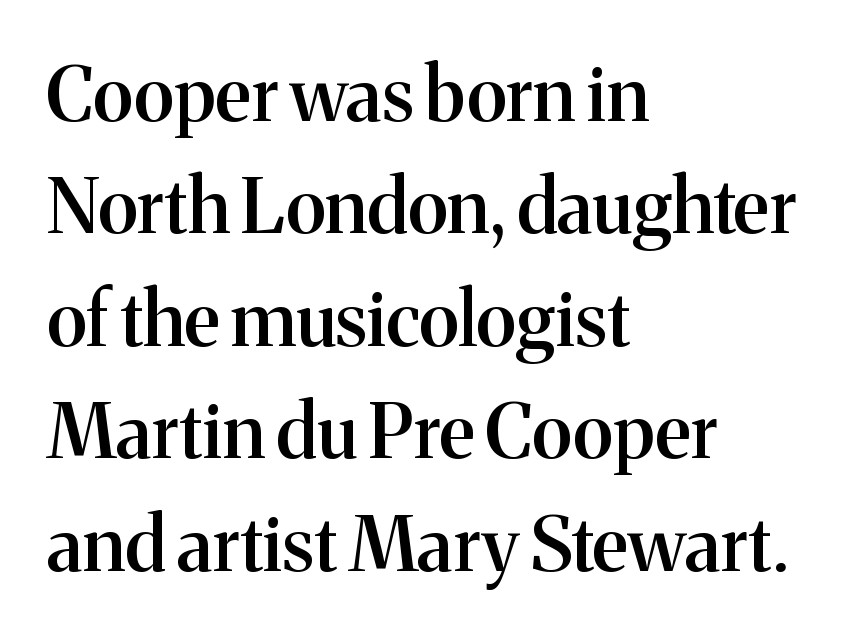
Bold? Not quite — semibold, heavier than regular but stopping short. The rendering uses natural spacing where letterforms have individual widths. In terms of letterspacing, this is plain default setting. The axis of the letterforms is exactly vertical.
